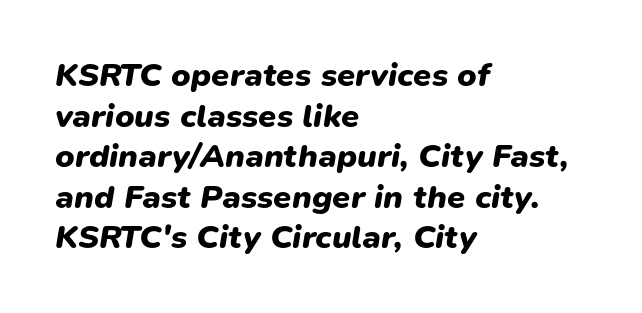
{"italic": "yes", "lean": "right", "slant_degrees": 9, "bold": "yes", "weight": "heavy", "width": "normal", "stroke_contrast": "low", "x_height": "medium", "monospaced": "no", "underline": "no", "align": "left", "line_spacing_ratio": 1.23, "letter_spacing": "normal", "letter_spacing_em": 0.0, "glyph_px": 33}
